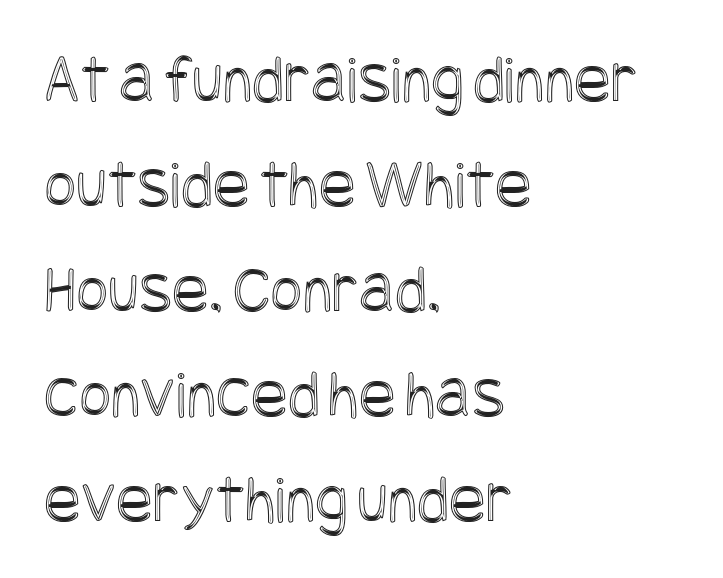
{"italic": "no", "width": "condensed", "x_height": "large", "underline": "no", "align": "left", "line_spacing": "normal", "line_spacing_ratio": 1.52, "letter_spacing": "normal", "letter_spacing_em": 0.0, "glyph_px": 69}
